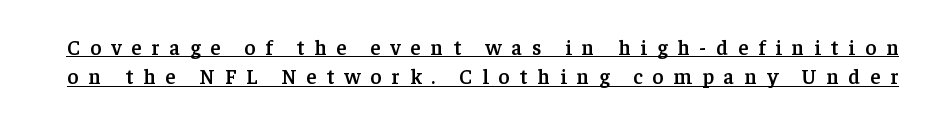
Q: Is the text bold? A: Semi-bold.
Q: Is the text italic (slanted)? A: No, it is upright.
Q: Is the text underlined? A: Yes.
Q: Is the spacing between letters normal or unusually wide? A: Unusually wide.
Q: Is the spacing between lines tight, normal or loose? A: Normal.
